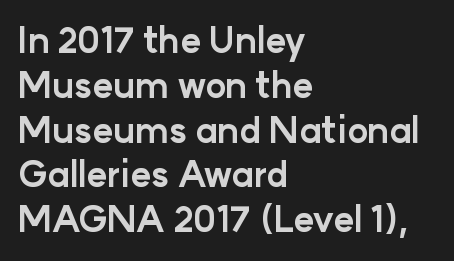
The image shows 35 px bold sans-serif type, upright; set left-aligned, normal line spacing (1.28x), normal letter spacing, not underlined; low stroke contrast and a medium x-height.
